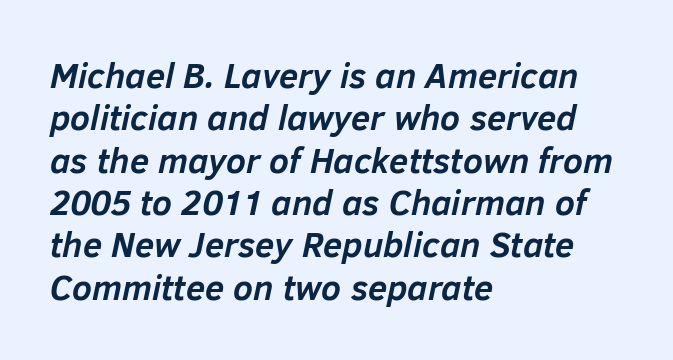
Q: Is the text bold? A: Yes.
Q: Is the text italic (slanted)? A: Yes, it leans right by about 12 degrees.
Q: Is the text underlined? A: No.
Q: How is the paragraph aligned? A: Left-aligned.
Q: Is the spacing between letters normal or unusually wide? A: Normal.
Q: Width (condensed, normal, or wide)? A: Normal.
Q: Stroke contrast? A: Low.
Q: x-height? A: Medium.
Q: Monospaced? A: No.
